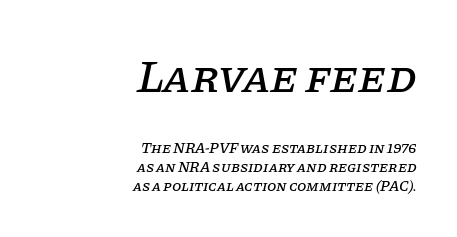
The vertical gap from one line to the next is medium. The paragraph has a hard right edge and a soft left edge. Has an underline been added? It has not. Look at the glyph heights: the upper group is clearly the bigger setting. Default kerning and tracking; the words read as compact shapes. Yep, those are serifs on the letters.
